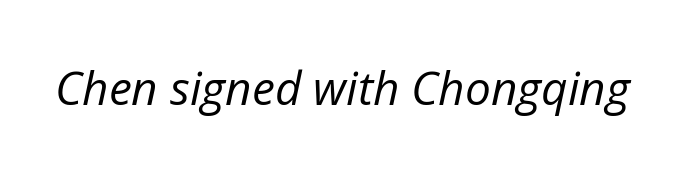
{"italic": "yes", "lean": "right", "slant_degrees": 12, "bold": "no", "weight": "regular", "width": "normal", "stroke_contrast": "low", "x_height": "medium", "monospaced": "no", "underline": "no", "letter_spacing": "normal", "letter_spacing_em": 0.0, "glyph_px": 46}
